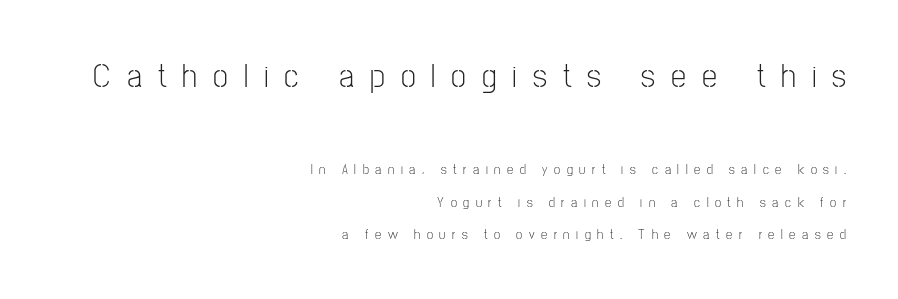
{"serif": "no", "italic": "no", "bold": "no", "weight": "light", "width": "condensed", "stroke_contrast": "low", "x_height": "medium", "monospaced": "no", "underline": "no", "align": "right", "line_spacing": "loose", "line_spacing_ratio": 2.34, "letter_spacing": "wide", "letter_spacing_em": 0.47, "larger_block": "first", "size_ratio": 2.43, "glyph_px": 34}
